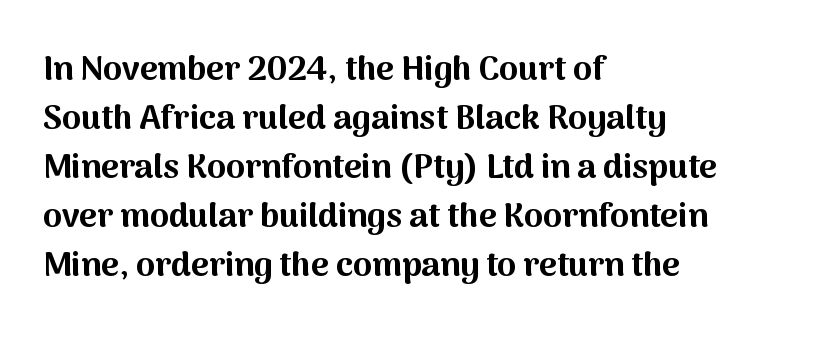
The vertical gap from one line to the next is medium. Between one letter and the next there's only the usual sliver of space. The string is rendered with underlining switched off. Does the type have serifs? No, each stem ends abruptly. Italic? Not at all — the glyphs are vertical. Each letter keeps its own natural width here, so spacing adapts to shape.
